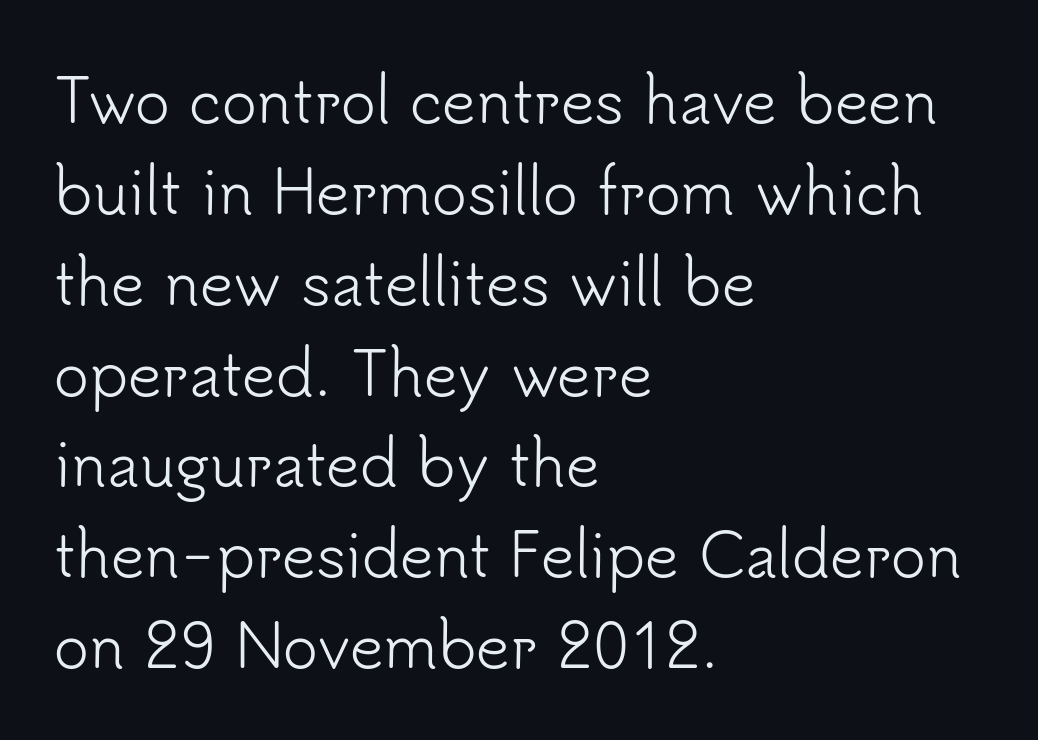
{"serif": "no", "italic": "no", "bold": "no", "weight": "light", "width": "normal", "stroke_contrast": "low", "x_height": "small", "monospaced": "no", "underline": "no", "align": "left", "line_spacing": "normal", "line_spacing_ratio": 1.54, "letter_spacing": "normal", "letter_spacing_em": 0.0, "glyph_px": 59}
